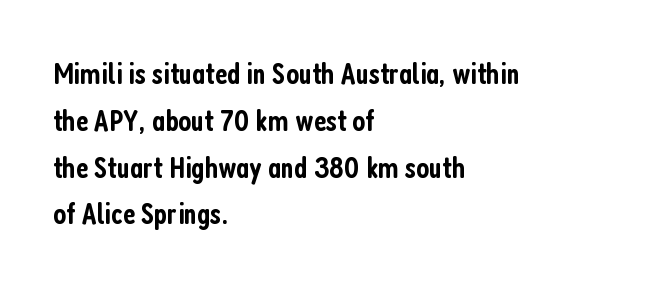
{"serif": "no", "italic": "no", "bold": "semi", "weight": "semibold", "width": "condensed", "stroke_contrast": "low", "x_height": "medium", "monospaced": "no", "underline": "no", "align": "left", "line_spacing": "normal", "line_spacing_ratio": 1.51, "letter_spacing": "normal", "letter_spacing_em": 0.0, "glyph_px": 31}
